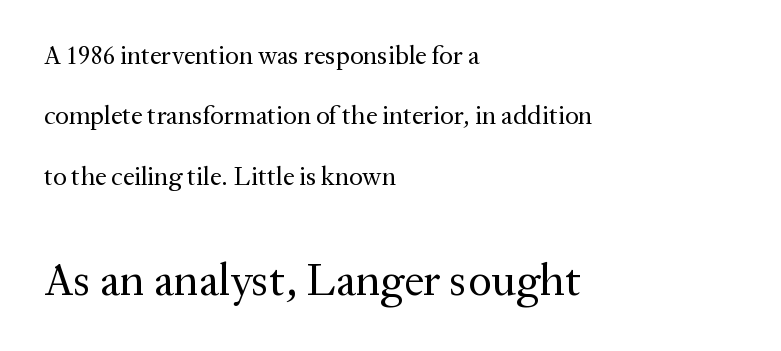
A typesetter would label this face a serif. The more generous point size was reserved for the lower chunk. The letterforms sit shoulder to shoulder at normal distance. A typesetter would call this proportional, since set widths differ per character.
